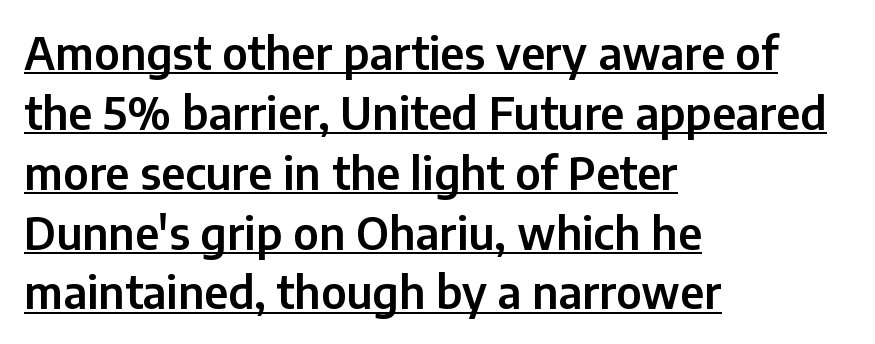
{"serif": "no", "italic": "no", "width": "normal", "stroke_contrast": "low", "x_height": "medium", "monospaced": "no", "underline": "yes", "align": "left", "line_spacing": "normal", "line_spacing_ratio": 1.36, "letter_spacing": "normal", "letter_spacing_em": 0.0, "glyph_px": 44}
